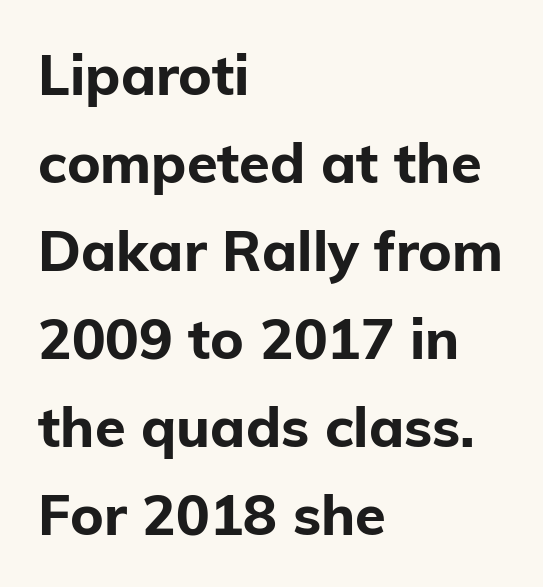
Compared with a centered layout, this one pins lines to the left instead. These lines were composed using upright roman letters. Clear beneath every line of the passage. This sample has the flowing, uneven cadence of proportional lettering. In terms of weight, the rendering is a true, heavy bold.
